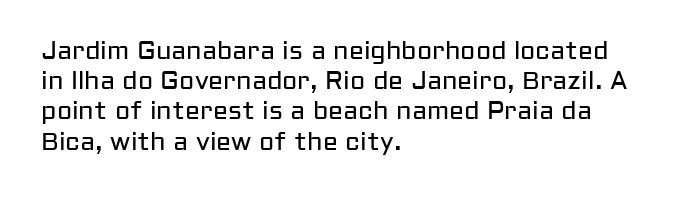
Q: Is the text bold? A: No.
Q: Is the text italic (slanted)? A: No, it is upright.
Q: Is the text underlined? A: No.
Q: How is the paragraph aligned? A: Left-aligned.
Q: Is the spacing between letters normal or unusually wide? A: Normal.
